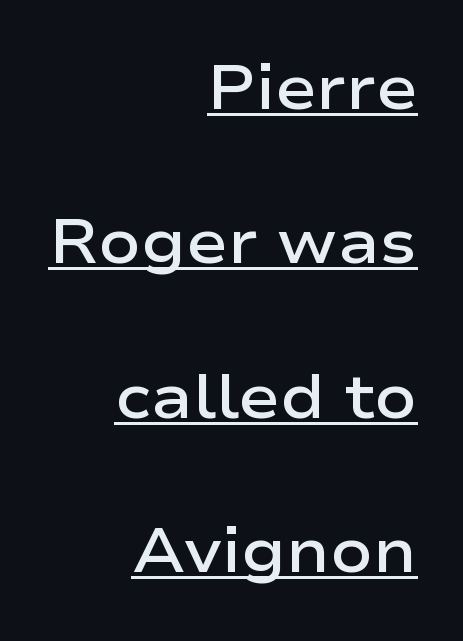
{"serif": "no", "italic": "no", "bold": "semi", "weight": "semibold", "width": "wide", "stroke_contrast": "low", "x_height": "medium", "monospaced": "no", "underline": "yes", "align": "right", "line_spacing": "loose", "line_spacing_ratio": 2.49, "letter_spacing": "normal", "letter_spacing_em": 0.0, "glyph_px": 62}
